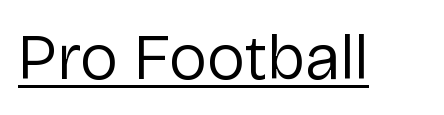
Note the varied advance widths — an 'i' is clearly narrower than an 'm'. Do the letters lean? They stand straight. Students, note that the glyphs here touch the page at normal intervals. Serifs: no, the terminals of the letterforms are clean. A typographer would call this underscored text. Weight: regular or lighter.
